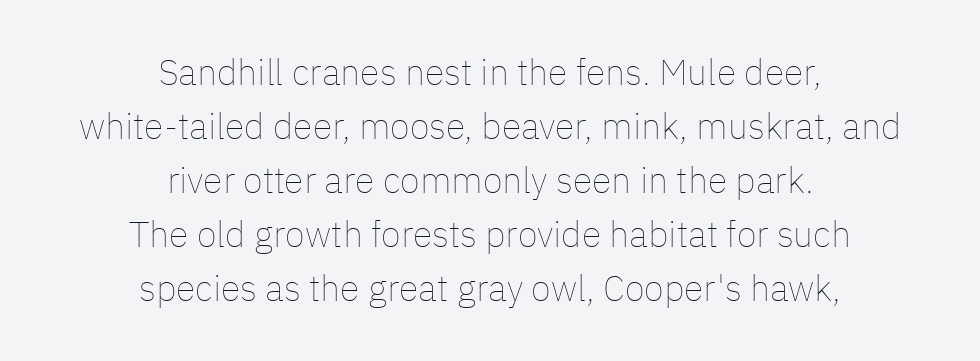
{"italic": "no", "bold": "no", "weight": "thin", "width": "normal", "stroke_contrast": "low", "x_height": "medium", "monospaced": "no", "underline": "no", "align": "center", "line_spacing": "normal", "line_spacing_ratio": 1.5, "letter_spacing": "normal", "letter_spacing_em": 0.0, "glyph_px": 36}
